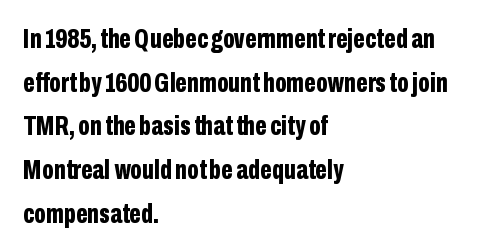
The image shows 28 px bold, condensed sans-serif type, upright; set left-aligned, normal line spacing (1.56x), normal letter spacing, not underlined; low stroke contrast and a medium x-height.
